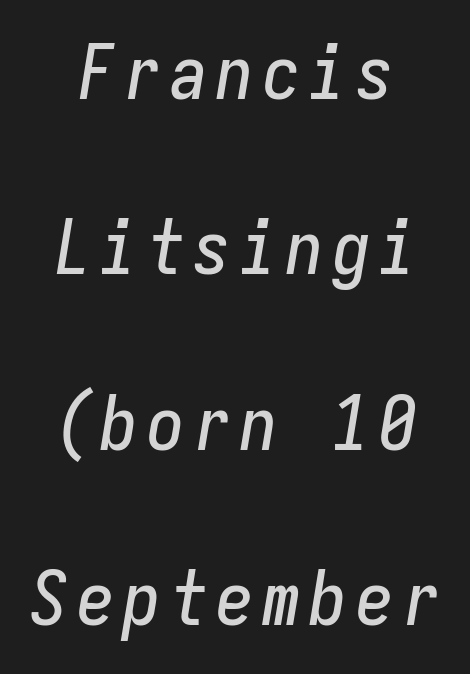
The passage shown is typed in a monospace face where columns stay perfectly aligned. The whole block is typeset with a tilt. Clear beneath every line of the passage. Rows of type keep a wide berth in the vertical direction.
